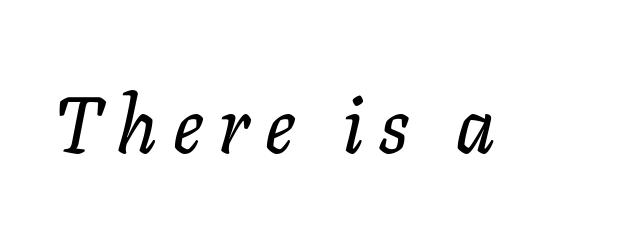
Q: Is the text italic (slanted)? A: Yes, it leans right by about 11 degrees.
Q: Is the typeface a serif or a sans-serif typeface? A: Serif.
Q: Is the text underlined? A: No.
Q: Is the spacing between letters normal or unusually wide? A: Unusually wide.
Q: Width (condensed, normal, or wide)? A: Normal.
Q: Stroke contrast? A: Low.
Q: x-height? A: Medium.
Q: Monospaced? A: No.
